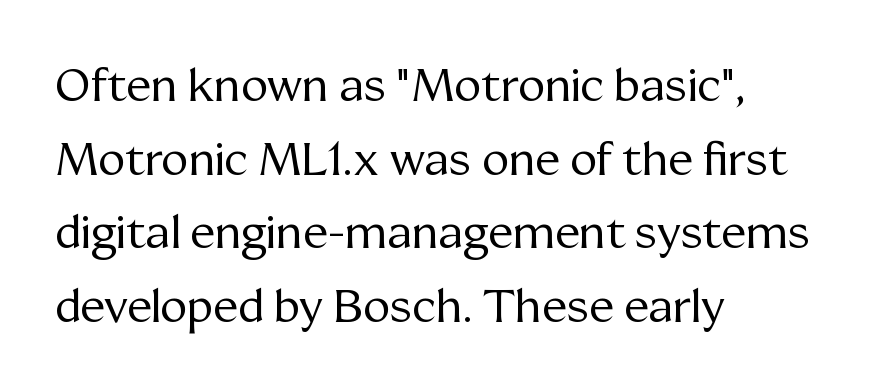
Unlike italic type, these characters show no tilt at all. Beneath every word, the page is bare. The font family rendered here belongs to the serif group. Note the varied advance widths — an 'i' is clearly narrower than an 'm'. Tracking value appears to be zero — textbook default spacing.
